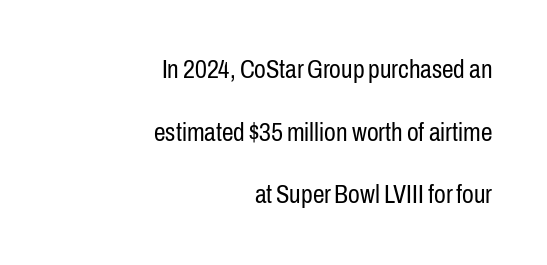
{"italic": "no", "bold": "no", "underline": "no", "align": "right", "line_spacing": "loose", "line_spacing_ratio": 2.41, "letter_spacing": "normal", "letter_spacing_em": 0.0, "glyph_px": 26}
